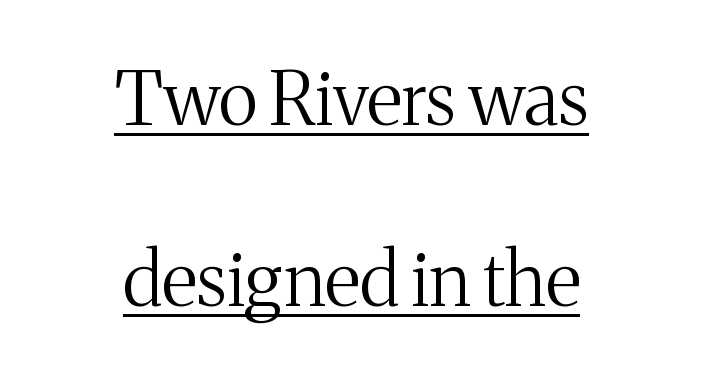
{"serif": "yes", "italic": "no", "bold": "no", "weight": "regular", "width": "normal", "stroke_contrast": "medium", "x_height": "medium", "monospaced": "no", "underline": "yes", "align": "center", "line_spacing": "loose", "line_spacing_ratio": 2.44, "letter_spacing": "normal", "letter_spacing_em": 0.0, "glyph_px": 74}
